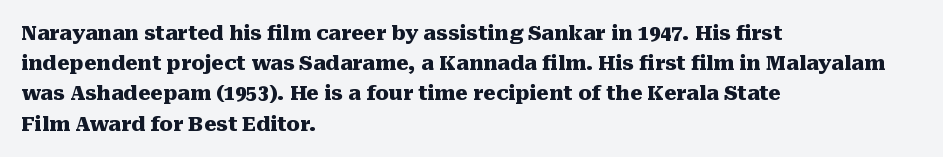
Q: Is the text bold? A: Yes.
Q: Is the text italic (slanted)? A: No, it is upright.
Q: Is the text underlined? A: No.
Q: How is the paragraph aligned? A: Left-aligned.
Q: Is the spacing between letters normal or unusually wide? A: Normal.
Q: Is the spacing between lines tight, normal or loose? A: Normal.
